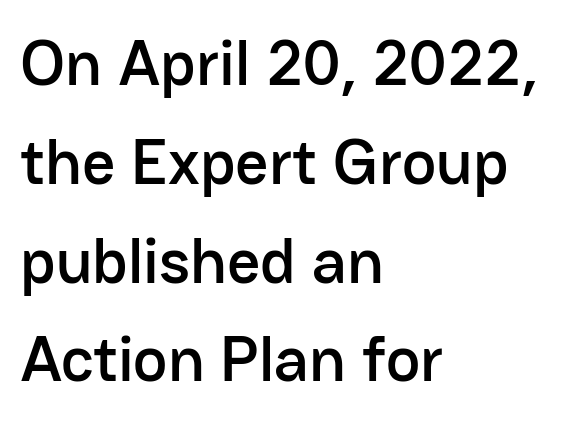
Q: Is the text italic (slanted)? A: No, it is upright.
Q: Is the typeface a serif or a sans-serif typeface? A: Sans-serif.
Q: Is the text underlined? A: No.
Q: How is the paragraph aligned? A: Left-aligned.
Q: Is the spacing between letters normal or unusually wide? A: Normal.
Q: Is the spacing between lines tight, normal or loose? A: Normal.
Q: Width (condensed, normal, or wide)? A: Normal.
Q: Stroke contrast? A: Low.
Q: x-height? A: Medium.
Q: Monospaced? A: No.
